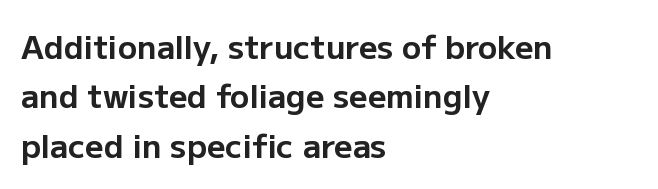
The image shows 32 px bold sans-serif type, upright; set left-aligned, normal line spacing (1.54x), normal letter spacing, not underlined; low stroke contrast and a medium x-height.
